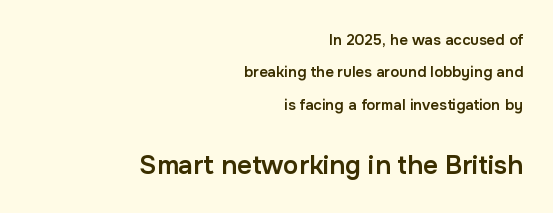
The image shows 26 px text type, upright; set right-aligned, loose line spacing (2.16x), normal letter spacing, not underlined; the second (bottom) block is 1.73x larger.
